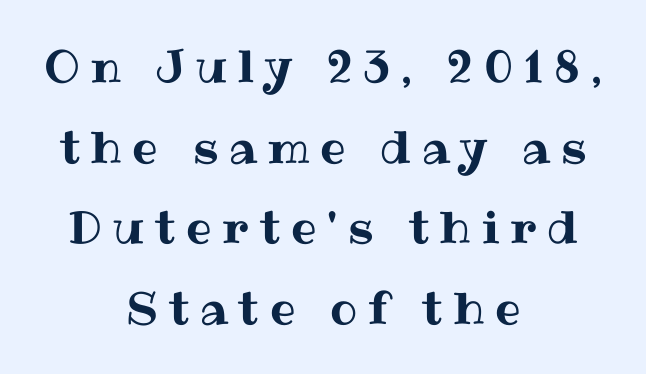
{"italic": "no", "width": "normal", "stroke_contrast": "medium", "x_height": "medium", "monospaced": "no", "underline": "no", "align": "center", "line_spacing_ratio": 1.79, "letter_spacing": "wide", "letter_spacing_em": 0.24, "glyph_px": 45}
